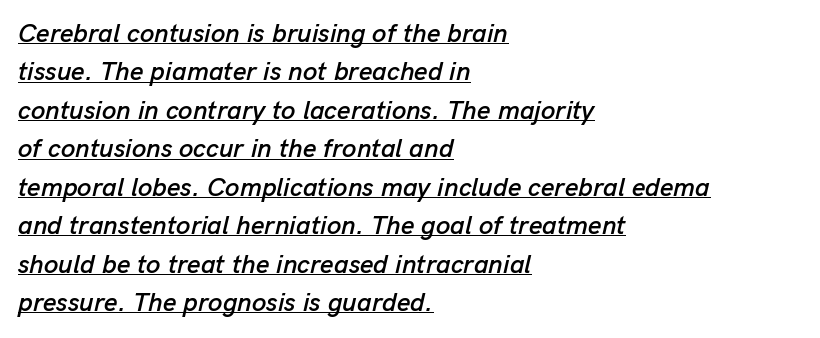
Q: Is the text italic (slanted)? A: Yes, it leans right by about 13 degrees.
Q: Is the text underlined? A: Yes.
Q: How is the paragraph aligned? A: Left-aligned.
Q: Is the spacing between letters normal or unusually wide? A: Normal.
Q: Is the spacing between lines tight, normal or loose? A: Normal.
